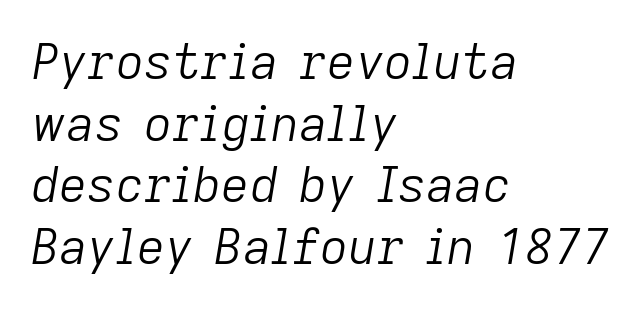
Q: Is the text bold? A: No.
Q: Is the text italic (slanted)? A: Yes, it leans right by about 9 degrees.
Q: Is the text underlined? A: No.
Q: How is the paragraph aligned? A: Left-aligned.
Q: Is the spacing between letters normal or unusually wide? A: Normal.
Q: Is the spacing between lines tight, normal or loose? A: Normal.
Q: Width (condensed, normal, or wide)? A: Normal.
Q: Stroke contrast? A: Low.
Q: x-height? A: Medium.
Q: Monospaced? A: No.
